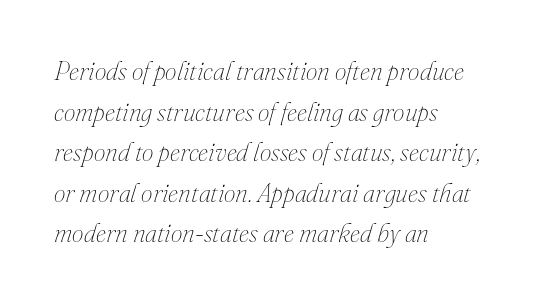
Between one letter and the next there's only the usual sliver of space. There's an unmistakable incline to the writing here. The paragraph shown leans on its left margin. Compared with typical paragraphs, the rows here are spaced about the same.
